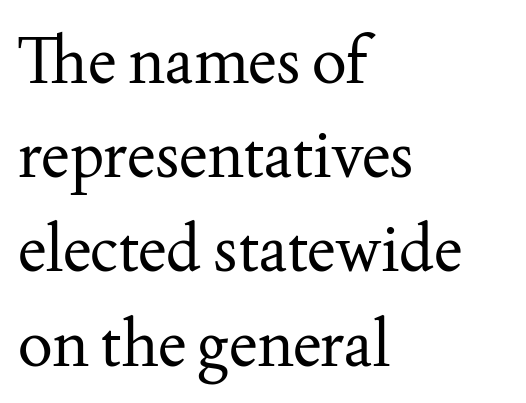
The image shows 65 px regular-weight serif type, upright; set left-aligned, normal line spacing (1.45x), normal letter spacing, not underlined; medium stroke contrast and a small x-height.
